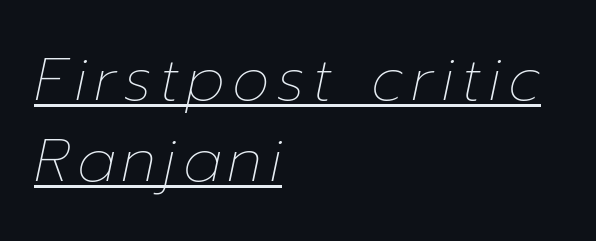
The image shows 60 px thin type, italic (leaning right); set left-aligned, normal line spacing (1.35x), underlined; low stroke contrast and a medium x-height.
